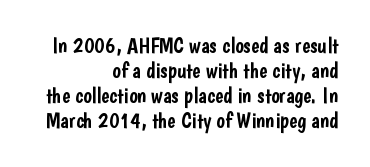
{"italic": "no", "underline": "no", "align": "right", "line_spacing": "tight", "line_spacing_ratio": 1.14, "letter_spacing": "normal", "letter_spacing_em": 0.0, "glyph_px": 22}
